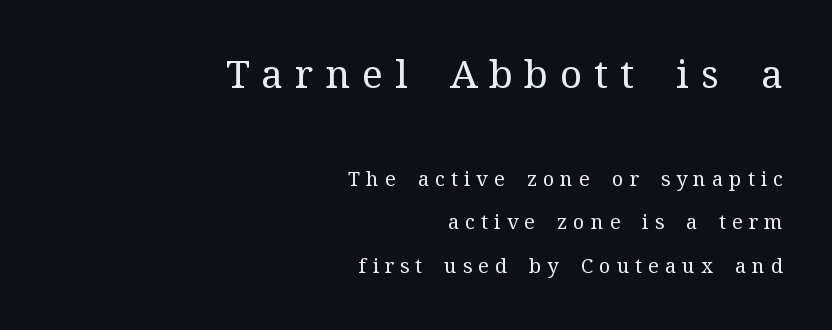
The image shows 39 px regular-weight serif type, upright; set right-aligned, loose line spacing (2.19x), unusually wide letter spacing (+0.3 em), not underlined; the first (top) block is 1.95x larger; medium stroke contrast and a medium x-height.
